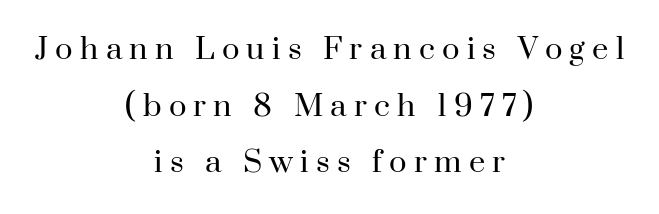
The image shows 29 px regular-weight serif type, upright; set centered, loose line spacing (1.95x), unusually wide letter spacing (+0.25 em), not underlined; high stroke contrast and a small x-height.
